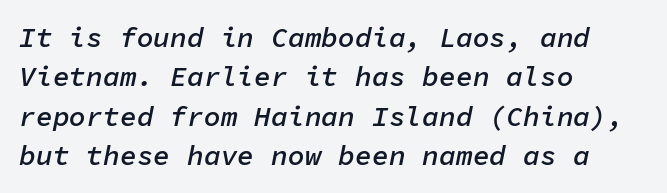
The image shows 28 px semibold type, italic (leaning right), monospaced; set left-aligned, normal line spacing (1.41x), normal letter spacing, not underlined; low stroke contrast and a medium x-height.
